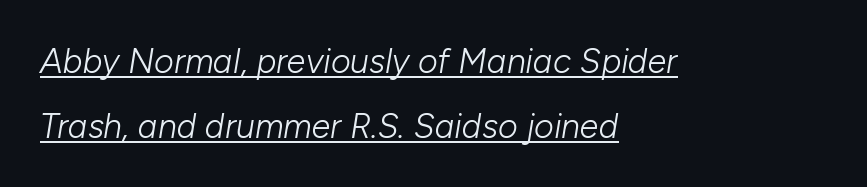
{"italic": "yes", "lean": "right", "slant_degrees": 10, "bold": "no", "weight": "light", "width": "normal", "stroke_contrast": "low", "x_height": "medium", "monospaced": "no", "underline": "yes", "align": "left", "line_spacing": "loose", "line_spacing_ratio": 1.91, "letter_spacing": "normal", "letter_spacing_em": 0.0, "glyph_px": 34}
